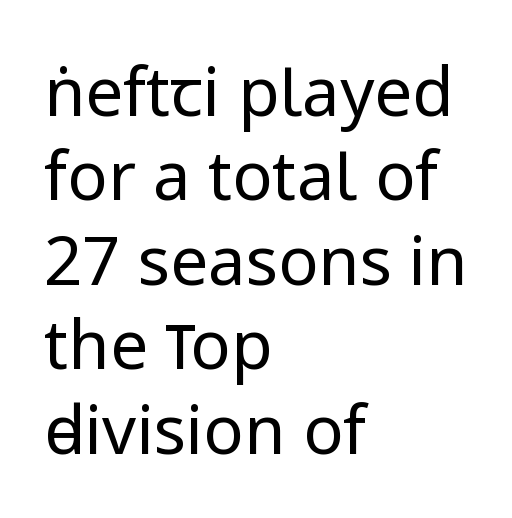
The image shows 67 px regular-weight sans-serif type, upright; set left-aligned, normal line spacing (1.26x), normal letter spacing, not underlined; low stroke contrast and a medium x-height.
